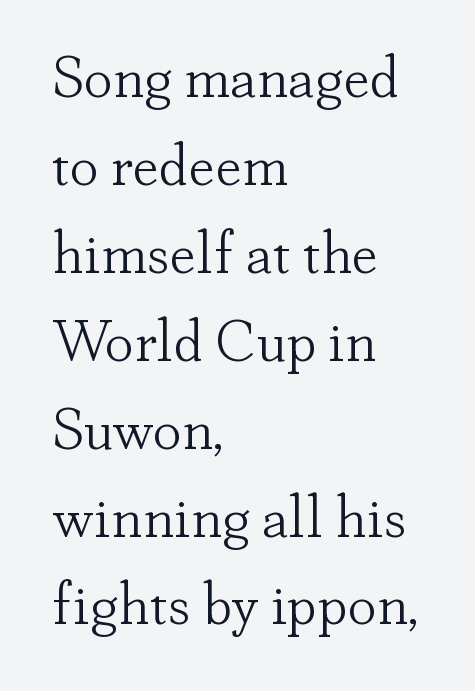
The image shows 59 px light serif type, upright; set left-aligned, normal line spacing (1.49x), normal letter spacing, not underlined; low stroke contrast and a small x-height.
